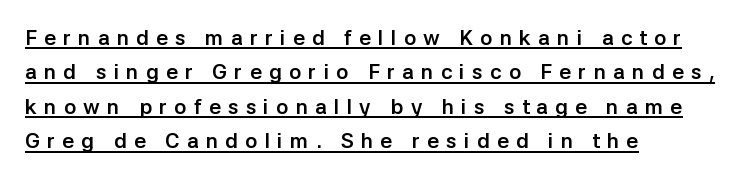
This sample uses an upright cut, with every glyph sitting square on the baseline. Whoever set this chose a conventional vertical rhythm. The lines are quadded left. The passage shown has open, widely tracked lettering throughout. Each glyph is drawn with heavy, bold strokes.
